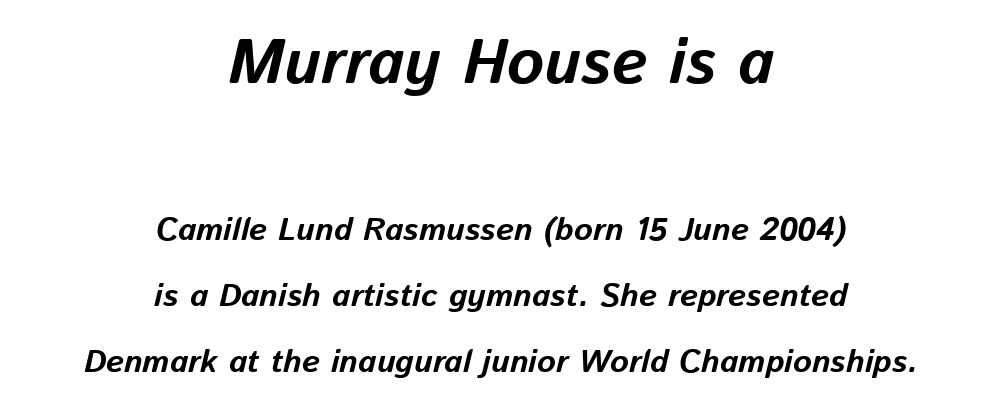
Horizontally, the lines are justified to the midpoint only. The rendering applies a slant to the glyphs. Between these two stacked blocks, the higher one wins on size. Varying glyph widths throughout — classic text-font behaviour. Leading: increased. The line texture is even and compact thanks to regular tracking.
